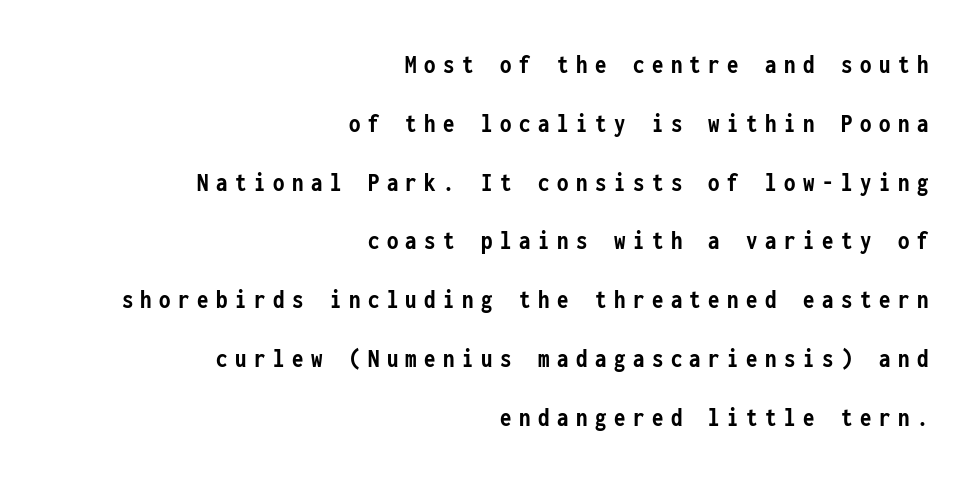
{"italic": "no", "bold": "yes", "underline": "no", "align": "right", "line_spacing": "loose", "line_spacing_ratio": 2.26, "letter_spacing": "wide", "letter_spacing_em": 0.29, "glyph_px": 26}
